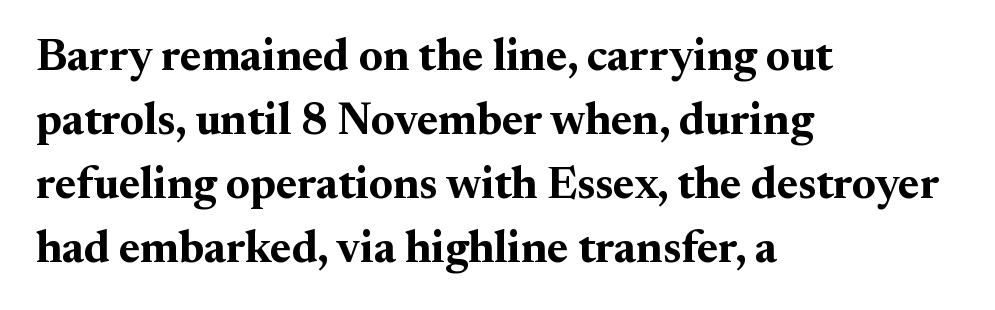
{"serif": "yes", "italic": "no", "bold": "yes", "weight": "bold", "width": "normal", "stroke_contrast": "medium", "x_height": "small", "monospaced": "no", "underline": "no", "align": "left", "line_spacing": "normal", "line_spacing_ratio": 1.42, "letter_spacing": "normal", "letter_spacing_em": 0.0, "glyph_px": 45}
